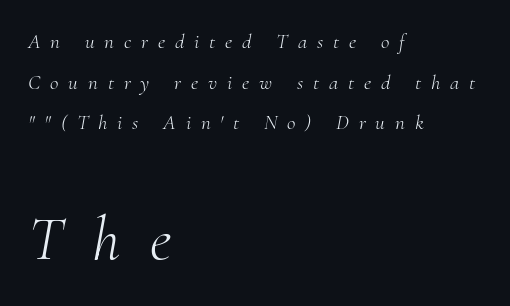
{"serif": "yes", "italic": "yes", "lean": "right", "slant_degrees": 10, "bold": "no", "weight": "light", "width": "normal", "stroke_contrast": "medium", "x_height": "small", "monospaced": "no", "underline": "no", "align": "left", "line_spacing": "loose", "line_spacing_ratio": 1.93, "letter_spacing": "wide", "letter_spacing_em": 0.47, "larger_block": "second", "size_ratio": 3.0, "glyph_px": 63}
